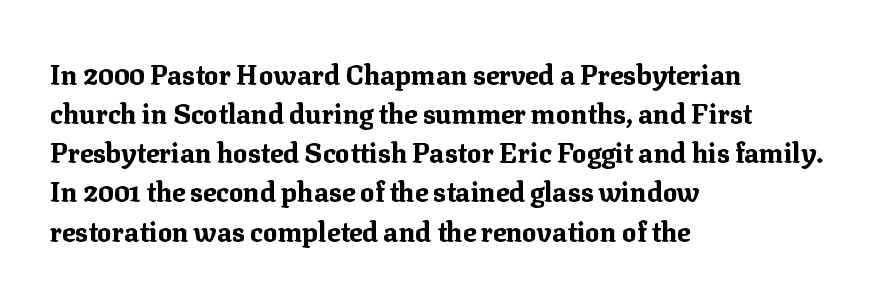
Q: Is the text bold? A: Yes.
Q: Is the text italic (slanted)? A: No, it is upright.
Q: Is the text underlined? A: No.
Q: How is the paragraph aligned? A: Left-aligned.
Q: Is the spacing between letters normal or unusually wide? A: Normal.
Q: Is the spacing between lines tight, normal or loose? A: Normal.
